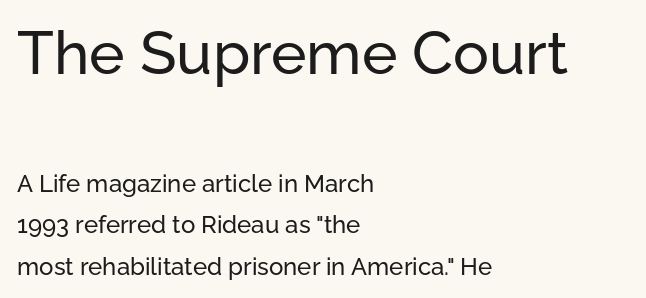
Reading top to bottom, the characters get smaller at the block break. The baseline area is clear. Vertical strokes here are truly vertical. Nothing sits at the stroke ends, so this counts as sans-serif. The letterforms sit shoulder to shoulder at normal distance.
